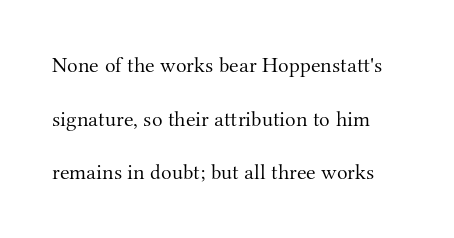
{"italic": "no", "bold": "no", "underline": "no", "line_spacing": "loose", "line_spacing_ratio": 2.44, "letter_spacing": "normal", "letter_spacing_em": 0.0, "glyph_px": 22}
